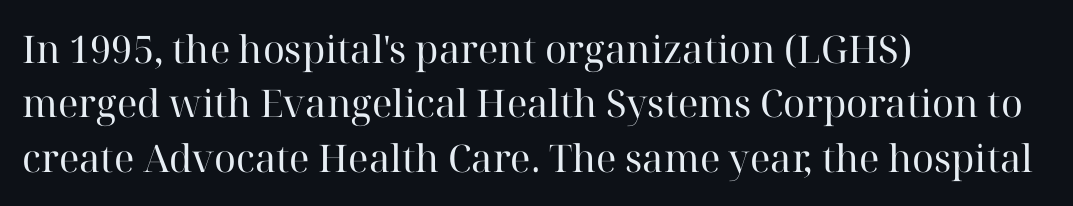
Q: Is the text bold? A: No.
Q: Is the text italic (slanted)? A: No, it is upright.
Q: Is the typeface a serif or a sans-serif typeface? A: Serif.
Q: Is the text underlined? A: No.
Q: How is the paragraph aligned? A: Left-aligned.
Q: Is the spacing between letters normal or unusually wide? A: Normal.
Q: Is the spacing between lines tight, normal or loose? A: Normal.
Q: Width (condensed, normal, or wide)? A: Normal.
Q: Stroke contrast? A: High.
Q: x-height? A: Medium.
Q: Monospaced? A: No.
